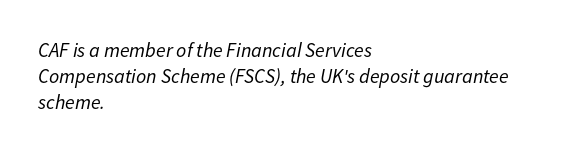
Q: Is the text bold? A: No.
Q: Is the text italic (slanted)? A: Yes, it leans right by about 11 degrees.
Q: Is the text underlined? A: No.
Q: How is the paragraph aligned? A: Left-aligned.
Q: Is the spacing between letters normal or unusually wide? A: Normal.
Q: Is the spacing between lines tight, normal or loose? A: Normal.
